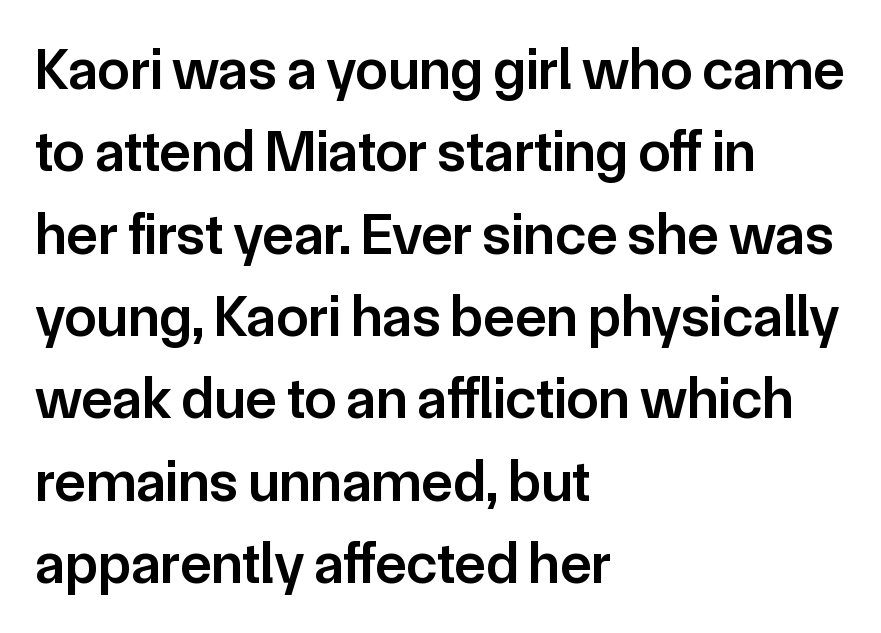
Q: Is the text bold? A: Semi-bold.
Q: Is the text italic (slanted)? A: No, it is upright.
Q: Is the typeface a serif or a sans-serif typeface? A: Sans-serif.
Q: Is the text underlined? A: No.
Q: How is the paragraph aligned? A: Left-aligned.
Q: Is the spacing between letters normal or unusually wide? A: Normal.
Q: Is the spacing between lines tight, normal or loose? A: Normal.
Q: Width (condensed, normal, or wide)? A: Normal.
Q: Stroke contrast? A: Low.
Q: x-height? A: Medium.
Q: Monospaced? A: No.
